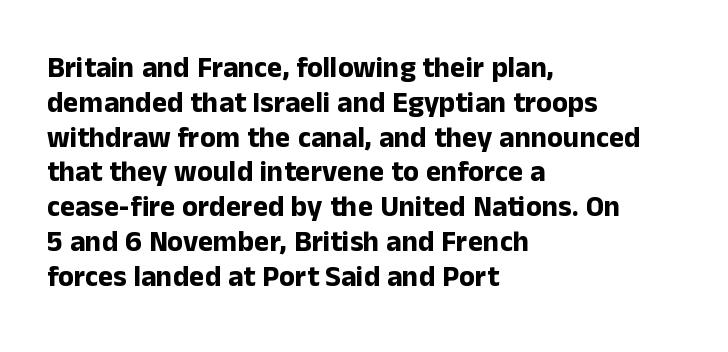
{"serif": "no", "italic": "no", "bold": "yes", "weight": "bold", "width": "normal", "stroke_contrast": "low", "x_height": "medium", "monospaced": "no", "underline": "no", "align": "left", "line_spacing_ratio": 1.2, "letter_spacing": "normal", "letter_spacing_em": 0.0, "glyph_px": 29}
